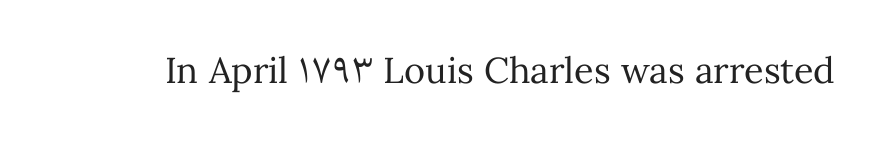
{"italic": "no", "bold": "no", "weight": "regular", "width": "normal", "stroke_contrast": "medium", "x_height": "medium", "monospaced": "no", "underline": "no", "letter_spacing": "normal", "letter_spacing_em": 0.0, "glyph_px": 36}
